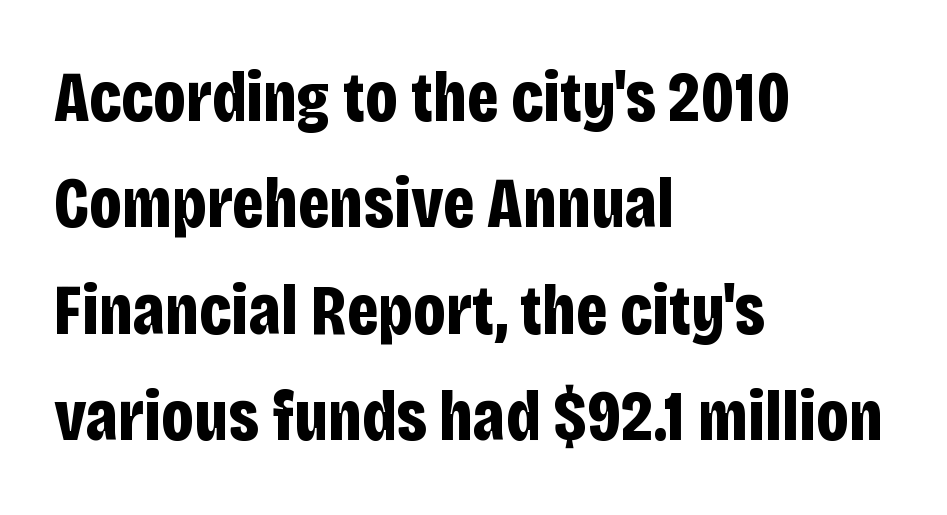
Q: Is the text bold? A: Yes.
Q: Is the text italic (slanted)? A: No, it is upright.
Q: Is the typeface a serif or a sans-serif typeface? A: Sans-serif.
Q: Is the text underlined? A: No.
Q: How is the paragraph aligned? A: Left-aligned.
Q: Is the spacing between letters normal or unusually wide? A: Normal.
Q: Is the spacing between lines tight, normal or loose? A: Normal.
Q: Width (condensed, normal, or wide)? A: Condensed.
Q: Stroke contrast? A: Low.
Q: x-height? A: Large.
Q: Monospaced? A: No.
